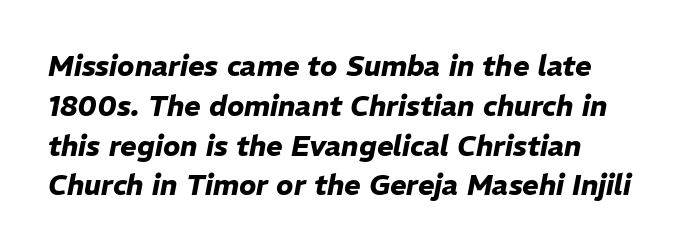
The image shows 28 px heavy type, italic (leaning right); set left-aligned, normal line spacing (1.42x), normal letter spacing, not underlined; low stroke contrast and a medium x-height.
